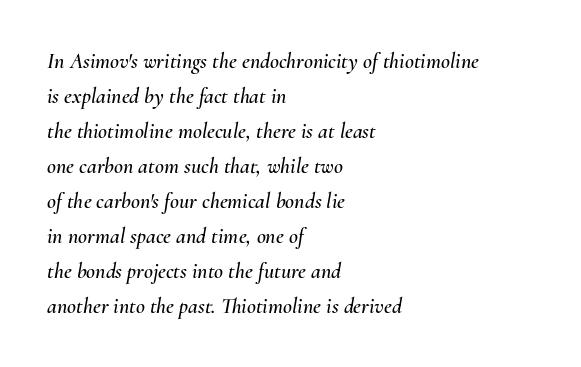
Whoever set this chose a conventional vertical rhythm. Italic? Definitely — the glyphs are oblique. Each word holds together tightly as a unit, with standard inter-letter gaps. Descenders hang freely into open space.
